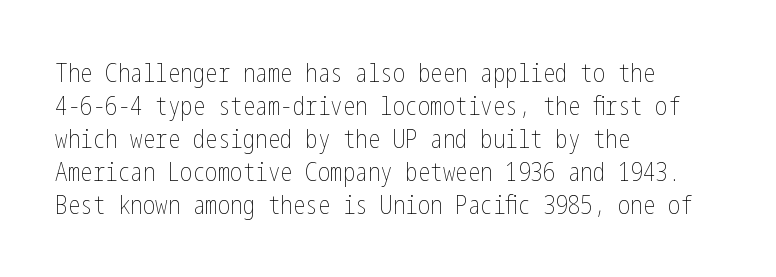
The image shows 25 px text type, upright; set left-aligned, normal line spacing (1.32x), normal letter spacing, not underlined.
